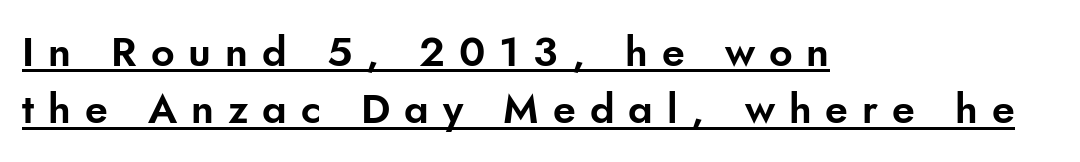
The image shows 41 px sans-serif type, upright; set left-aligned, normal line spacing (1.4x), unusually wide letter spacing (+0.34 em), underlined; low stroke contrast and a small x-height.
